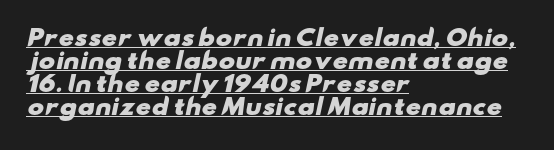
Whoever set this chose condensed vertical rhythm over breathing room. The words here are underlined. What stands out about the letter spacing? Nothing — it is the standard amount. Thick stems and heavy bowls — unmistakably bold. Notice how the passage keeps a crisp vertical edge on the left only.
